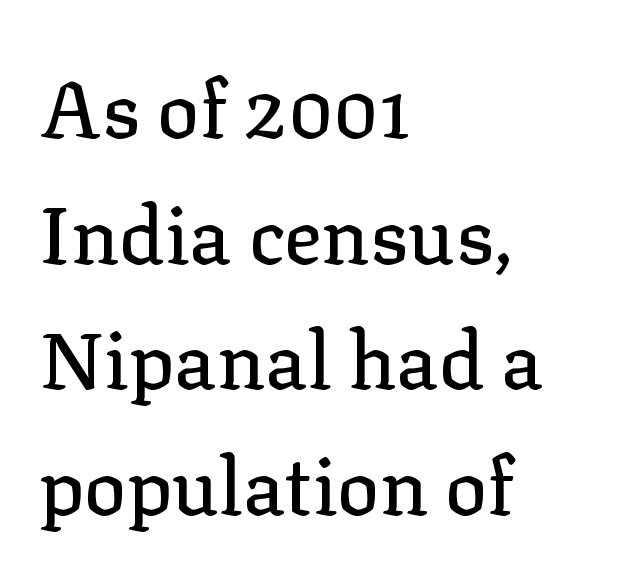
The image shows 79 px serif type, upright; set left-aligned, normal line spacing (1.59x), normal letter spacing, not underlined; low stroke contrast and a medium x-height.
